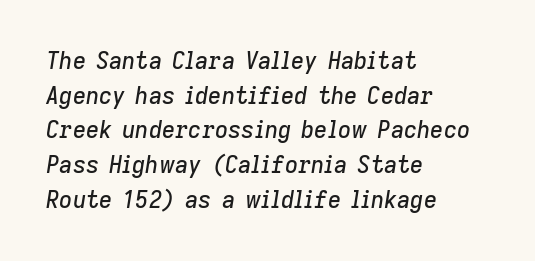
{"italic": "yes", "lean": "right", "slant_degrees": 9, "underline": "no", "align": "left", "line_spacing": "normal", "line_spacing_ratio": 1.51, "letter_spacing": "normal", "letter_spacing_em": 0.0, "glyph_px": 23}
